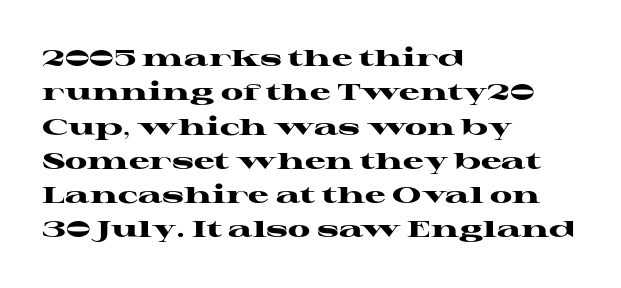
The space directly below the letters is spotless. Interline gaps are of average width in this sample. Ascenders rise straight up at ninety degrees. The rendering anchors every line to the left-hand side. The horizontal fit of the characters is conventional and even. The sample has been set heavy, in full bold.
